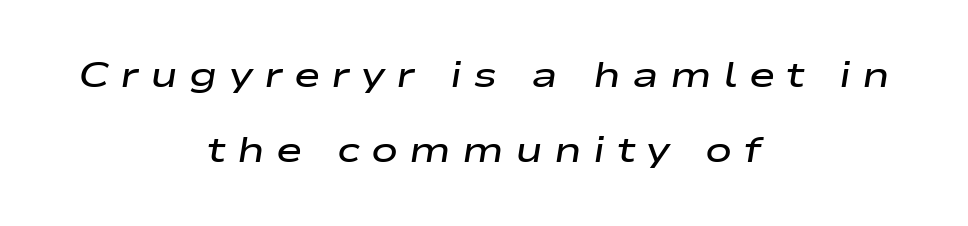
The image shows 36 px semibold, wide type, italic (leaning right); set centered, loose line spacing (2.09x), unusually wide letter spacing (+0.31 em), not underlined; low stroke contrast and a medium x-height.
